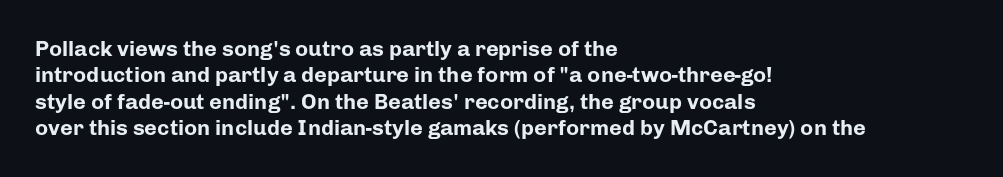
The image shows 22 px bold type, upright; set left-aligned, line spacing 1.2x, normal letter spacing, not underlined.
